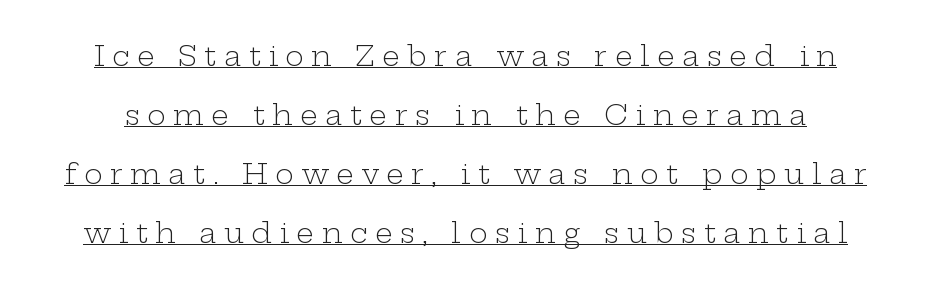
The image shows 28 px light, wide serif type, upright; set loose line spacing (2.11x), unusually wide letter spacing (+0.27 em), underlined; low stroke contrast and a medium x-height.
